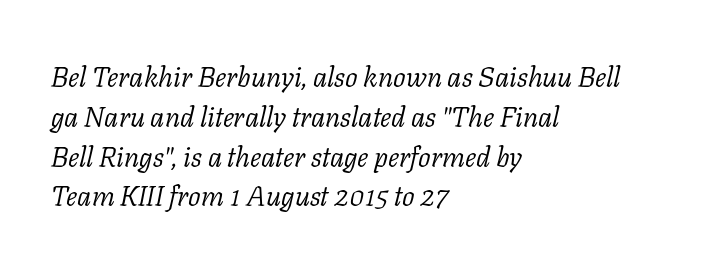
Q: Is the text bold? A: No.
Q: Is the text italic (slanted)? A: Yes, it leans right by about 11 degrees.
Q: Is the typeface a serif or a sans-serif typeface? A: Serif.
Q: Is the text underlined? A: No.
Q: How is the paragraph aligned? A: Left-aligned.
Q: Is the spacing between letters normal or unusually wide? A: Normal.
Q: Is the spacing between lines tight, normal or loose? A: Normal.
Q: Width (condensed, normal, or wide)? A: Normal.
Q: Stroke contrast? A: Low.
Q: x-height? A: Medium.
Q: Monospaced? A: No.
